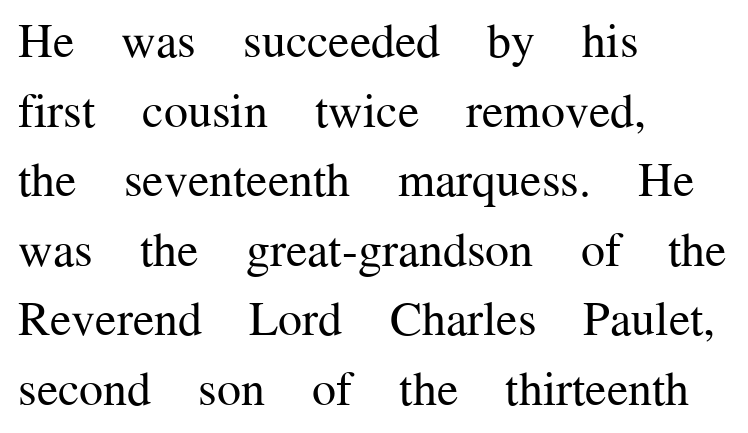
The image shows 48 px regular-weight serif type, upright; set left-aligned, normal line spacing (1.45x), normal letter spacing, not underlined; medium stroke contrast and a medium x-height.
